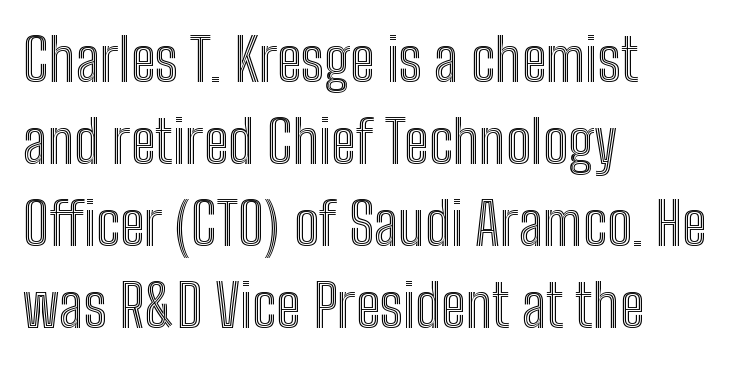
Q: Is the text italic (slanted)? A: No, it is upright.
Q: Is the text underlined? A: No.
Q: How is the paragraph aligned? A: Left-aligned.
Q: Is the spacing between letters normal or unusually wide? A: Normal.
Q: Is the spacing between lines tight, normal or loose? A: Normal.
Q: Width (condensed, normal, or wide)? A: Condensed.
Q: x-height? A: Medium.
Q: Monospaced? A: No.
